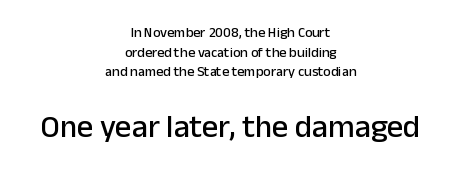
The image shows 32 px sans-serif type, upright; set centered, normal line spacing (1.4x), normal letter spacing, not underlined; the second (bottom) block is 2.29x larger; low stroke contrast and a medium x-height.
